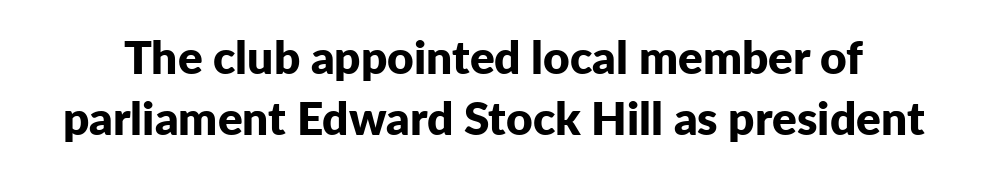
Q: Is the text bold? A: Yes.
Q: Is the text italic (slanted)? A: No, it is upright.
Q: Is the typeface a serif or a sans-serif typeface? A: Sans-serif.
Q: Is the text underlined? A: No.
Q: Is the spacing between letters normal or unusually wide? A: Normal.
Q: Is the spacing between lines tight, normal or loose? A: Normal.
Q: Width (condensed, normal, or wide)? A: Normal.
Q: Stroke contrast? A: Low.
Q: x-height? A: Medium.
Q: Monospaced? A: No.
